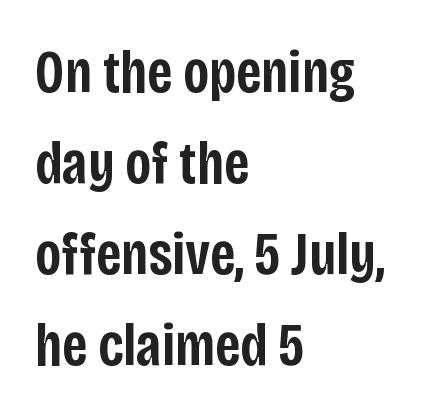
Q: Is the text bold? A: Semi-bold.
Q: Is the text italic (slanted)? A: No, it is upright.
Q: Is the typeface a serif or a sans-serif typeface? A: Sans-serif.
Q: Is the text underlined? A: No.
Q: How is the paragraph aligned? A: Left-aligned.
Q: Is the spacing between letters normal or unusually wide? A: Normal.
Q: Is the spacing between lines tight, normal or loose? A: Normal.
Q: Width (condensed, normal, or wide)? A: Condensed.
Q: Stroke contrast? A: Low.
Q: x-height? A: Large.
Q: Monospaced? A: No.
